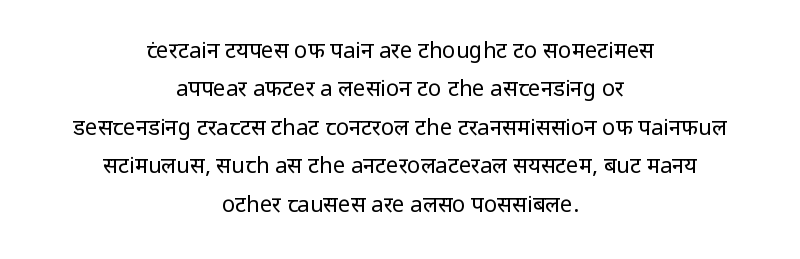
The glyphs are unaccompanied by any horizontal stroke below them. The lines in this sample share a center point and differ in where they start and stop. Ascenders rise straight up at ninety degrees. On a weight scale, this lands at 450 or below. There is no visible air inserted between adjacent glyphs.
